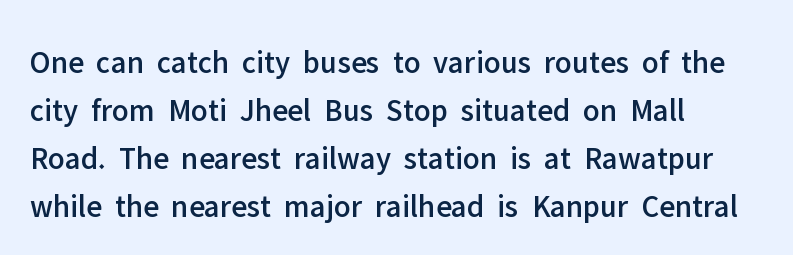
The image shows 32 px sans-serif type, upright; set left-aligned, normal line spacing (1.5x), normal letter spacing, not underlined; low stroke contrast and a medium x-height.
